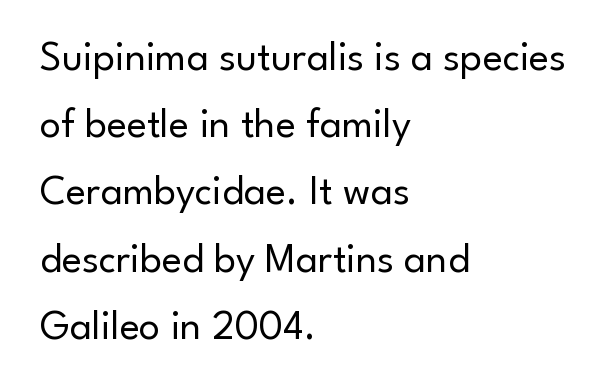
The image shows 42 px regular-weight sans-serif type, upright; set left-aligned, normal line spacing (1.6x), normal letter spacing, not underlined; low stroke contrast and a small x-height.
